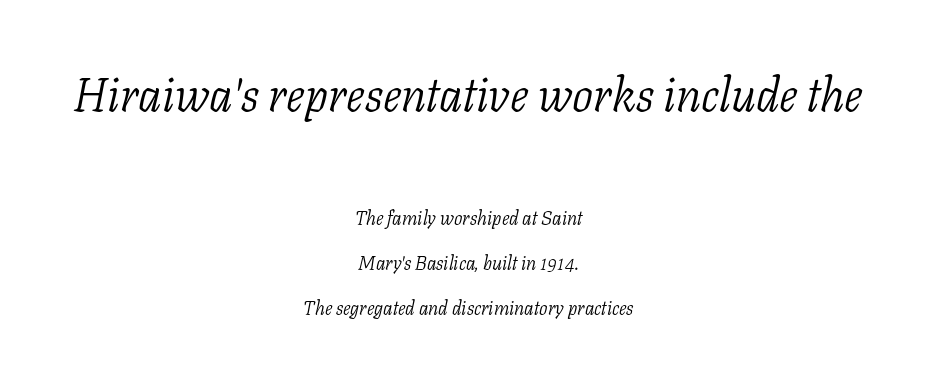
Q: Is the text bold? A: No.
Q: Is the text italic (slanted)? A: Yes, it leans right by about 11 degrees.
Q: Is the typeface a serif or a sans-serif typeface? A: Serif.
Q: Is the text underlined? A: No.
Q: How is the paragraph aligned? A: Centered.
Q: Is the spacing between letters normal or unusually wide? A: Normal.
Q: Is the spacing between lines tight, normal or loose? A: Loose.
Q: Which block of text is set in a larger size, the first (top) or the second (bottom)? A: The first (top) one.
Q: Width (condensed, normal, or wide)? A: Normal.
Q: Stroke contrast? A: Low.
Q: x-height? A: Medium.
Q: Monospaced? A: No.
